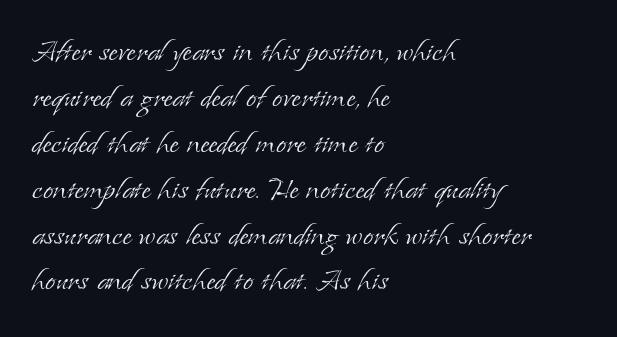
{"serif": "yes", "bold": "no", "weight": "light", "width": "normal", "stroke_contrast": "low", "x_height": "small", "monospaced": "no", "underline": "no", "align": "left", "line_spacing_ratio": 1.24, "letter_spacing": "normal", "letter_spacing_em": 0.0, "glyph_px": 37}
